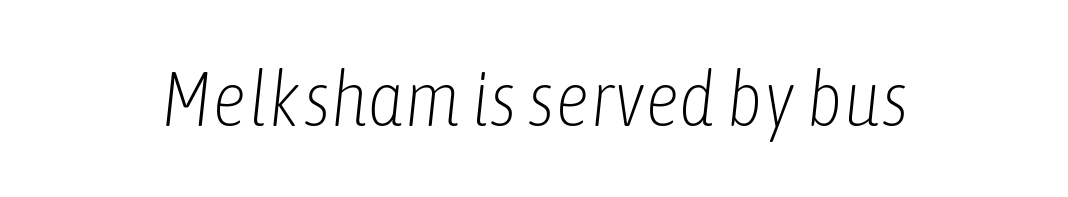
{"italic": "yes", "lean": "right", "slant_degrees": 6, "bold": "no", "weight": "light", "width": "condensed", "stroke_contrast": "low", "x_height": "medium", "monospaced": "no", "underline": "no", "letter_spacing": "normal", "letter_spacing_em": 0.0, "glyph_px": 78}
